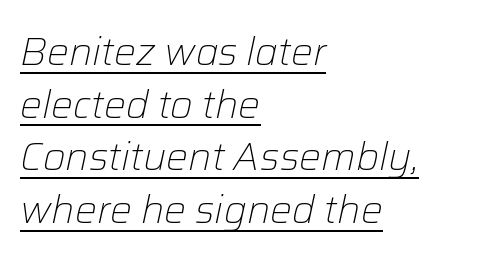
The image shows 39 px light type, italic (leaning right); set left-aligned, normal line spacing (1.35x), normal letter spacing, underlined; low stroke contrast and a medium x-height.
